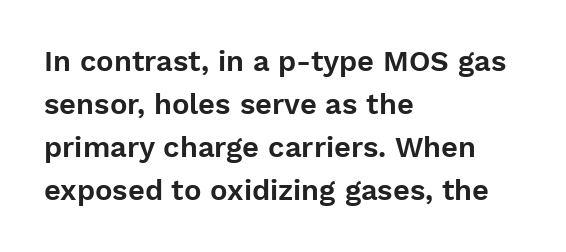
{"serif": "no", "italic": "no", "width": "normal", "stroke_contrast": "low", "x_height": "medium", "monospaced": "no", "underline": "no", "align": "left", "line_spacing": "normal", "line_spacing_ratio": 1.48, "letter_spacing": "normal", "letter_spacing_em": 0.0, "glyph_px": 29}
